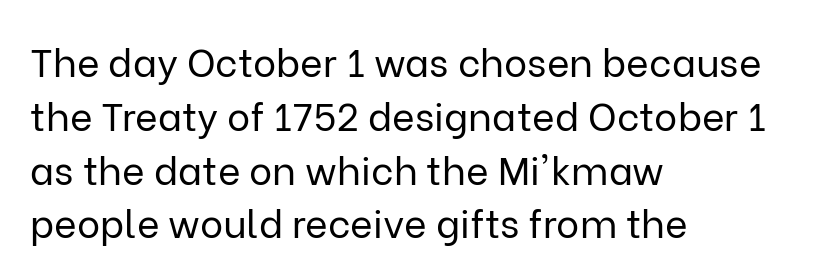
Baseline-to-baseline distance is the conventional proportion of letter height. Every row of glyphs begins at an identical x-position on the left. Nothing sits at the stroke ends, so this counts as sans-serif. The space directly below the letters is spotless. In terms of letterspacing, this is plain default setting.
